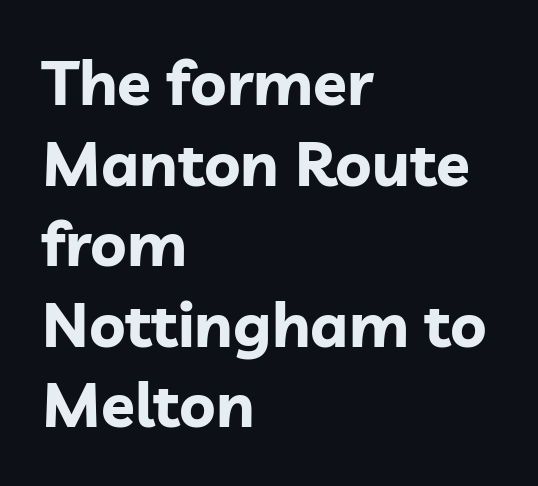
Q: Is the text bold? A: Yes.
Q: Is the text italic (slanted)? A: No, it is upright.
Q: Is the typeface a serif or a sans-serif typeface? A: Sans-serif.
Q: Is the text underlined? A: No.
Q: How is the paragraph aligned? A: Left-aligned.
Q: Is the spacing between letters normal or unusually wide? A: Normal.
Q: Is the spacing between lines tight, normal or loose? A: Normal.
Q: Width (condensed, normal, or wide)? A: Normal.
Q: Stroke contrast? A: Low.
Q: x-height? A: Medium.
Q: Monospaced? A: No.
